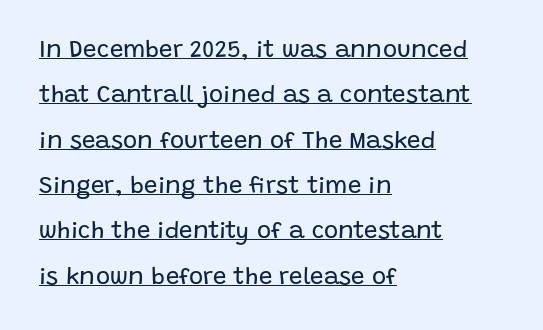
{"italic": "no", "bold": "no", "underline": "yes", "align": "left", "line_spacing_ratio": 1.89, "letter_spacing": "normal", "letter_spacing_em": 0.0, "glyph_px": 24}
